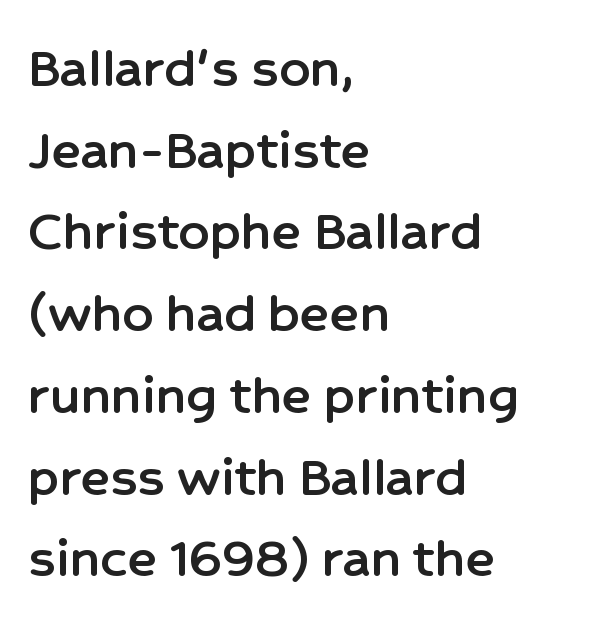
A typesetter would call this proportional, since set widths differ per character. Successive baselines arrive at the customary interval. This sample uses a sans-serif face. Do the letters lean? They stand straight. Which margin do the lines hug? The left one — the right edge is uneven.
